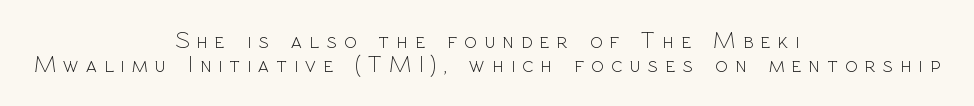
Q: Is the text bold? A: No.
Q: Is the text italic (slanted)? A: No, it is upright.
Q: Is the text underlined? A: No.
Q: How is the paragraph aligned? A: Centered.
Q: Is the spacing between letters normal or unusually wide? A: Unusually wide.
Q: Is the spacing between lines tight, normal or loose? A: Tight.
